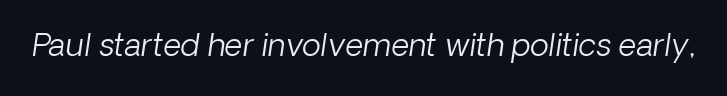
Weight: regular or lighter. Characters follow at the spacing the type designer built in. You can tell from the bare stems that sans-serif type was used. Only glyphs here, with clear space below each row. Here the designer chose a conventional face with non-uniform glyph widths.
